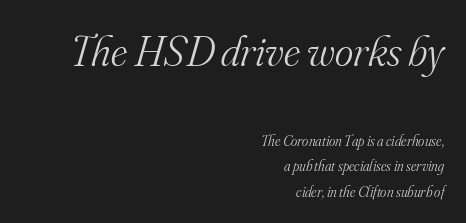
Q: Is the text bold? A: No.
Q: Is the text italic (slanted)? A: Yes, it leans right by about 16 degrees.
Q: Is the typeface a serif or a sans-serif typeface? A: Serif.
Q: Is the text underlined? A: No.
Q: How is the paragraph aligned? A: Right-aligned.
Q: Is the spacing between letters normal or unusually wide? A: Normal.
Q: Is the spacing between lines tight, normal or loose? A: Normal.
Q: Which block of text is set in a larger size, the first (top) or the second (bottom)? A: The first (top) one.
Q: Width (condensed, normal, or wide)? A: Normal.
Q: Stroke contrast? A: Medium.
Q: x-height? A: Small.
Q: Monospaced? A: No.
